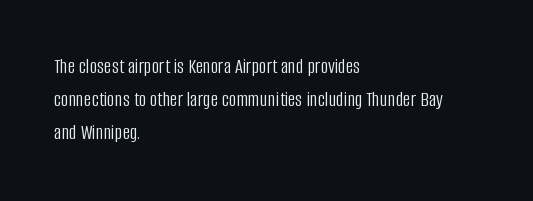
Q: Is the text bold? A: No.
Q: Is the text italic (slanted)? A: No, it is upright.
Q: Is the text underlined? A: No.
Q: How is the paragraph aligned? A: Left-aligned.
Q: Is the spacing between letters normal or unusually wide? A: Normal.
Q: Is the spacing between lines tight, normal or loose? A: Normal.
